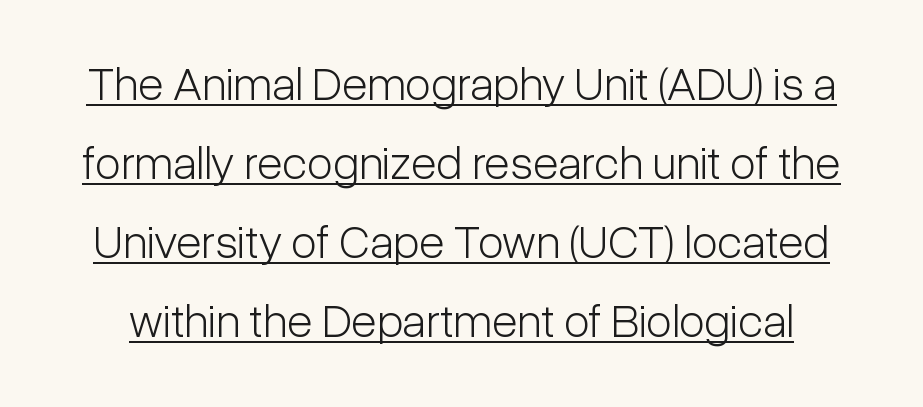
Whoever set this chose a conventional vertical rhythm. On a weight scale, this lands at 450 or below. Proportional: the letters do not fall into vertical columns. Students, observe the line beneath the letters — that is underlining. This sample uses an upright cut, with every glyph sitting square on the baseline.
